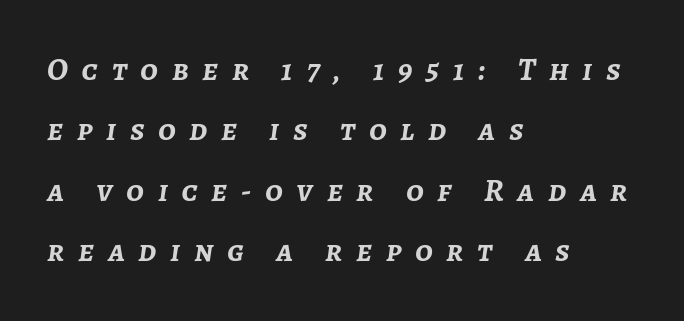
Think of a printed novel: that variable character pitch is what you see here. The gaps between neighbouring characters are conspicuously large. The passage is arranged the way most books set body copy — flush left. The letters are slanted; this is an italic face.
